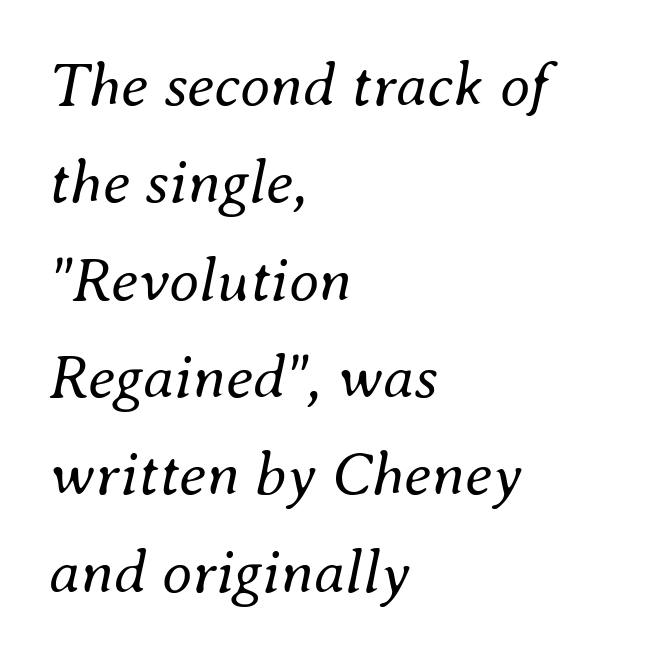
Casual observation: everything's shoved over to the left. A normal amount of white space separates one row of letters from the next. A typesetter would call this proportional, since set widths differ per character. This rendering leaves character spacing at its baseline value. The specimen reads as italic at a glance.
